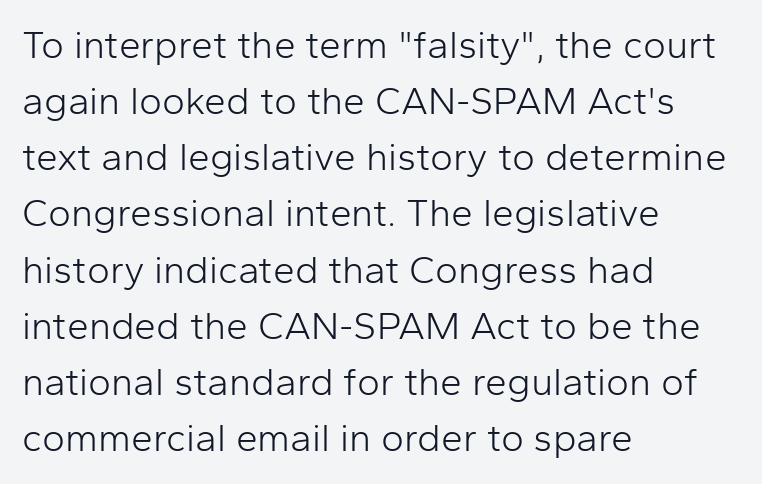
Q: Is the text bold? A: No.
Q: Is the text italic (slanted)? A: No, it is upright.
Q: Is the typeface a serif or a sans-serif typeface? A: Sans-serif.
Q: Is the text underlined? A: No.
Q: How is the paragraph aligned? A: Left-aligned.
Q: Is the spacing between letters normal or unusually wide? A: Normal.
Q: Is the spacing between lines tight, normal or loose? A: Normal.
Q: Width (condensed, normal, or wide)? A: Normal.
Q: Stroke contrast? A: Low.
Q: x-height? A: Medium.
Q: Monospaced? A: No.
